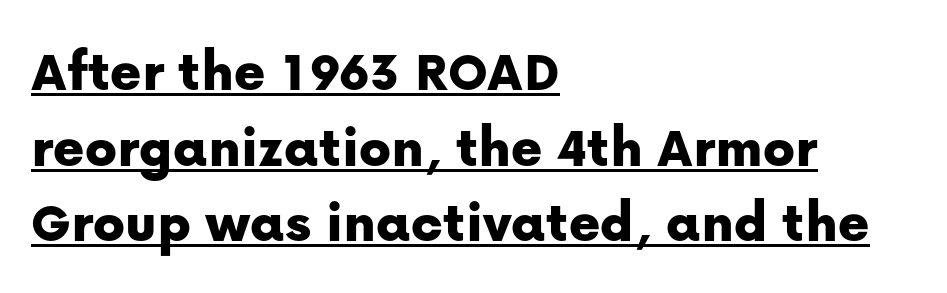
Beneath each row of characters lies a ruled line. Quick note: interline space is typical. Look at the tracking — it's just the regular setting, nothing added. Does the type have serifs? No, each stem ends abruptly. The passage shown is typed in a proportional face where columns would drift. The lettering stays uniformly vertical, giving the passage a roman look.
